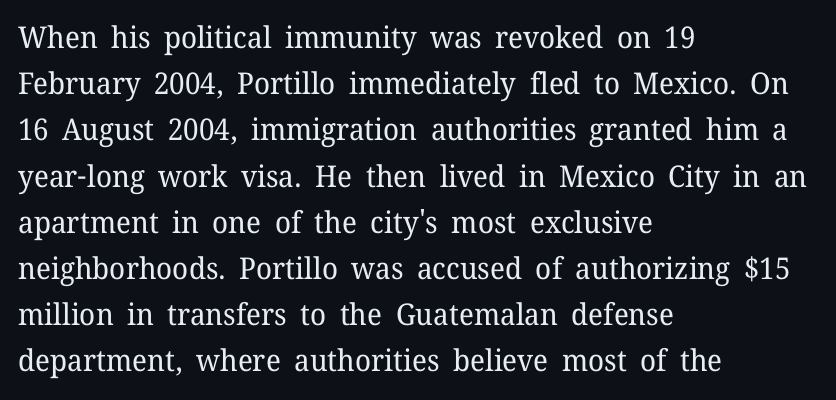
The image shows 30 px regular-weight serif type, upright; set left-aligned, normal line spacing (1.54x), normal letter spacing, not underlined; low stroke contrast and a medium x-height.
